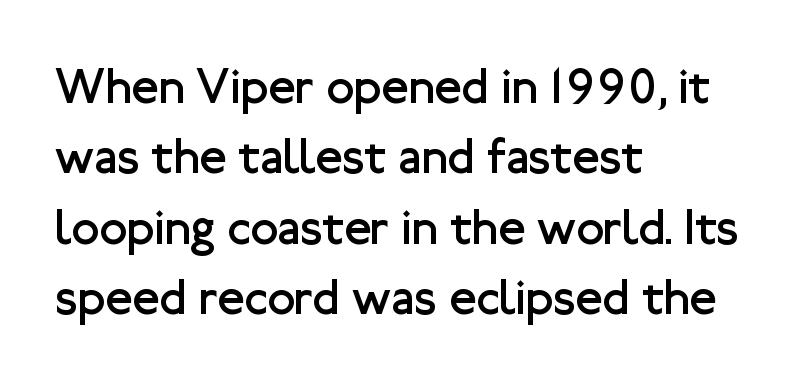
{"serif": "no", "italic": "no", "bold": "no", "weight": "regular", "width": "normal", "stroke_contrast": "low", "x_height": "medium", "monospaced": "no", "underline": "no", "align": "left", "line_spacing": "normal", "line_spacing_ratio": 1.41, "letter_spacing": "normal", "letter_spacing_em": 0.0, "glyph_px": 50}
